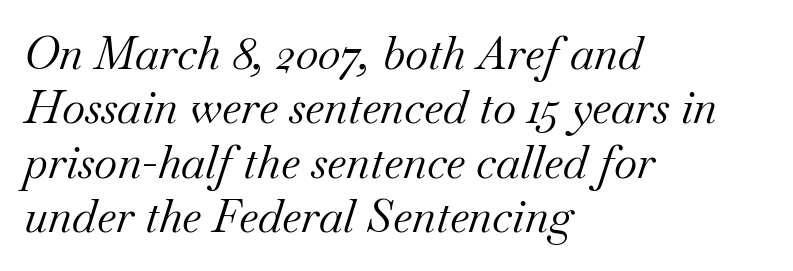
Regarding serifs, this sample has them. Character widths vary here, with narrow letters taking less room than wide ones. No letter is thick-stroked: the sample isn't bold. The string is rendered with underlining switched off. You could call the tracking neutral — neither tight nor loose.
